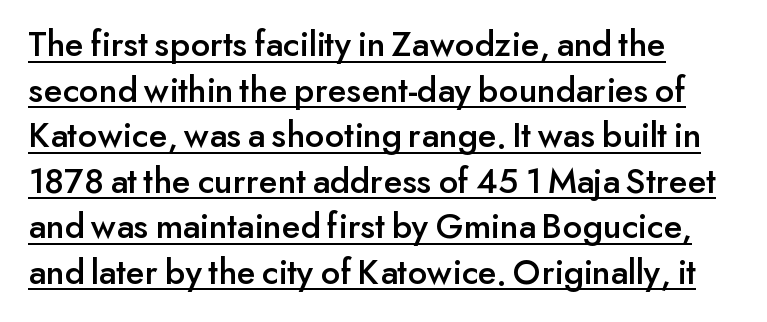
The image shows 37 px sans-serif type, upright; set left-aligned, line spacing 1.23x, normal letter spacing, underlined; low stroke contrast and a small x-height.
